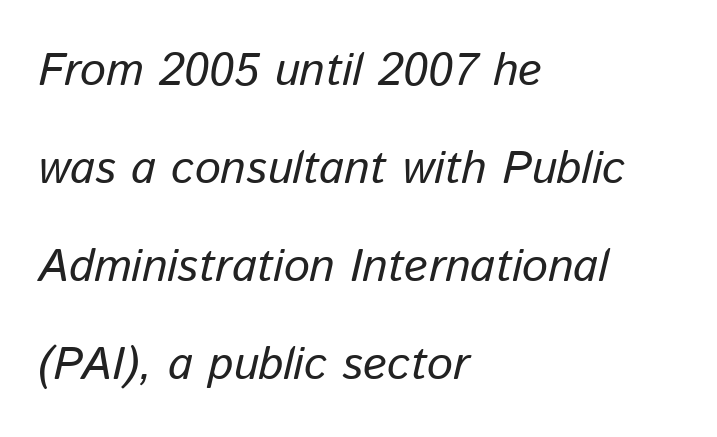
The image shows 46 px regular-weight type, italic (leaning right); set left-aligned, loose line spacing (2.13x), normal letter spacing, not underlined; low stroke contrast and a medium x-height.
